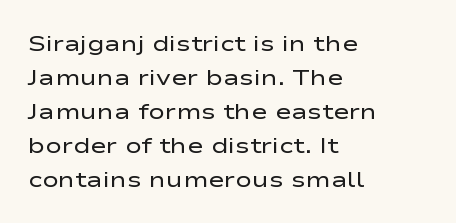
The image shows 22 px text type, upright; set left-aligned, normal line spacing (1.54x), normal letter spacing, not underlined.
